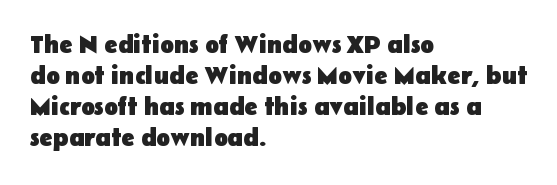
You'd pick this weight for a headline — it's a proper bold. Upright lettering throughout. Nothing unusual about the tracking: characters are spaced as the font intends. Check the space under the baseline: it is left empty.
